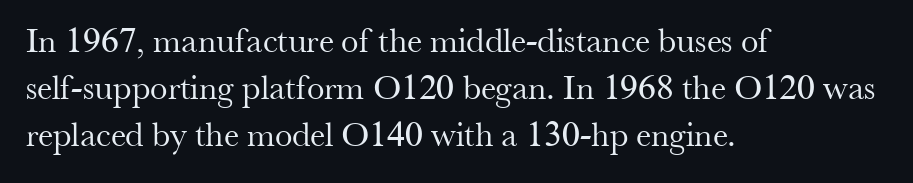
A classic flush-left, rag-right setting is used for this passage. The passage shown is typeset with a serif family. The rendering uses natural spacing where letterforms have individual widths. Beneath every word, the page is bare. Weight: in the light-to-regular range.
